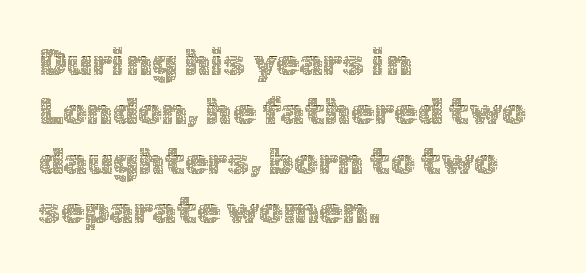
{"italic": "no", "bold": "no", "weight": "thin", "width": "normal", "x_height": "medium", "monospaced": "no", "underline": "no", "align": "left", "line_spacing": "normal", "line_spacing_ratio": 1.3, "letter_spacing": "normal", "letter_spacing_em": 0.0, "glyph_px": 38}
